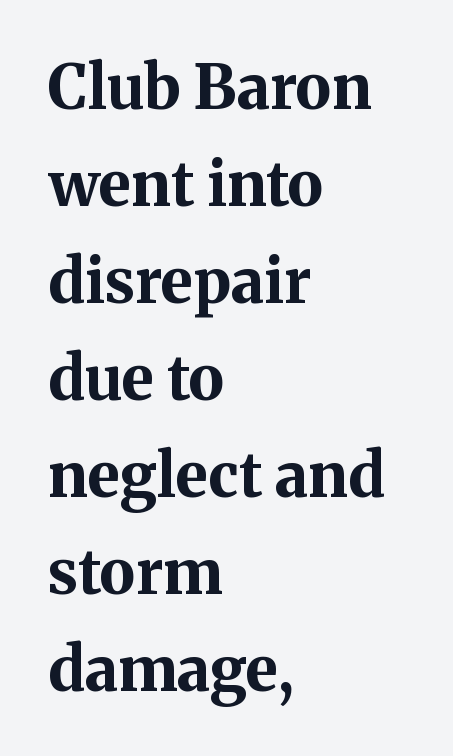
Q: Is the text bold? A: Yes.
Q: Is the text italic (slanted)? A: No, it is upright.
Q: Is the typeface a serif or a sans-serif typeface? A: Serif.
Q: Is the text underlined? A: No.
Q: How is the paragraph aligned? A: Left-aligned.
Q: Is the spacing between letters normal or unusually wide? A: Normal.
Q: Is the spacing between lines tight, normal or loose? A: Normal.
Q: Width (condensed, normal, or wide)? A: Normal.
Q: Stroke contrast? A: Medium.
Q: x-height? A: Medium.
Q: Monospaced? A: No.
